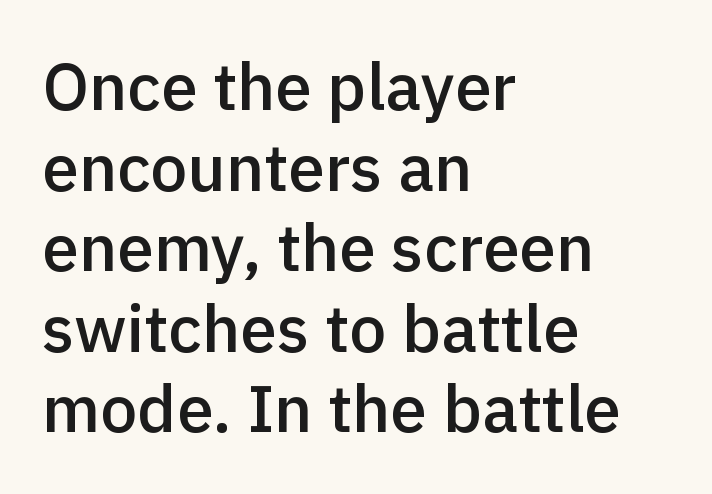
The baseline area is clear. Spacing between characters is what you'd get straight out of the box. This sample has the flowing, uneven cadence of proportional lettering. To sum up the face: it is a sans, with no serifs. Notice the strokes are somewhat thickened but not fully heavy: this is a semibold. The text block is weighted toward the left margin, trailing off unevenly rightward.
